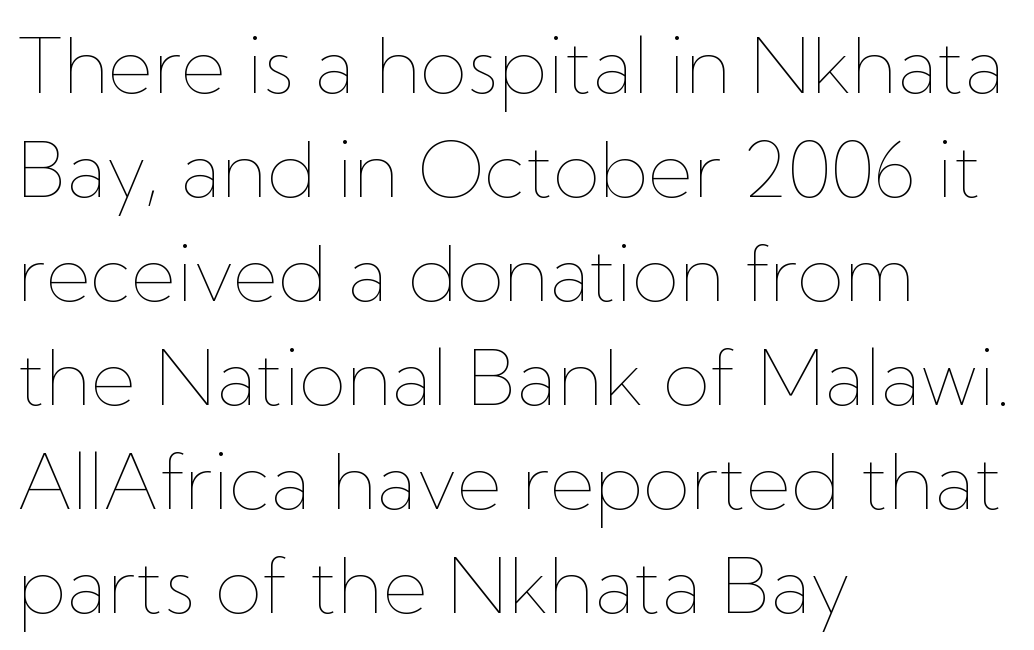
The image shows 77 px thin type, upright; set left-aligned, normal line spacing (1.35x), normal letter spacing, not underlined; low stroke contrast and a medium x-height.
